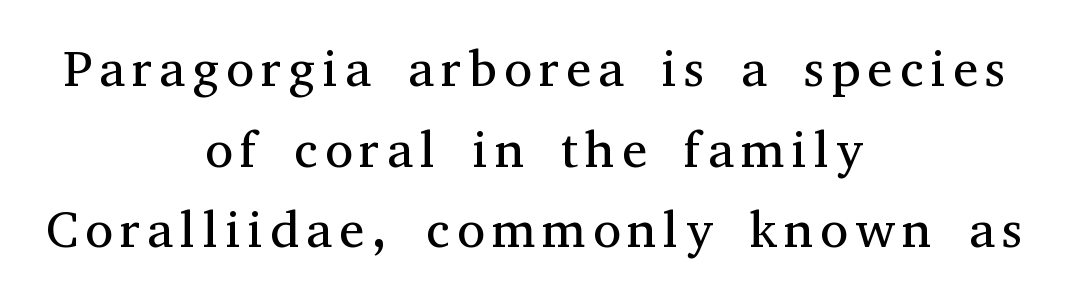
{"serif": "yes", "italic": "no", "bold": "no", "weight": "regular", "width": "normal", "stroke_contrast": "medium", "x_height": "medium", "monospaced": "no", "underline": "no", "align": "center", "line_spacing": "normal", "line_spacing_ratio": 1.58, "glyph_px": 51}
